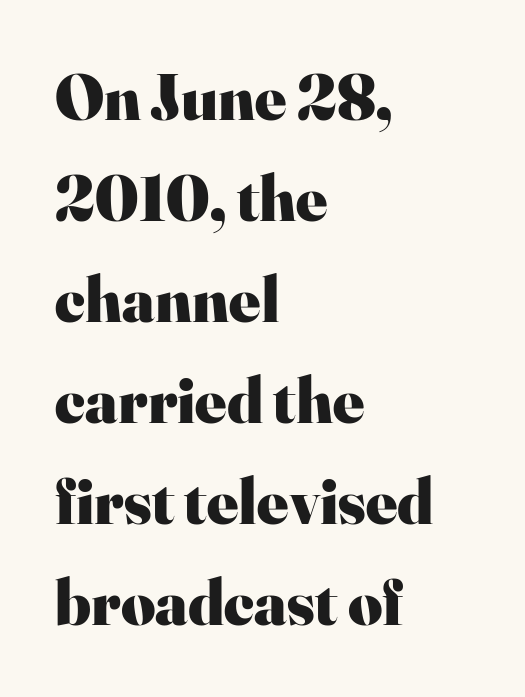
The image shows 66 px heavy serif type, upright; set left-aligned, normal line spacing (1.53x), normal letter spacing, not underlined; high stroke contrast and a small x-height.
